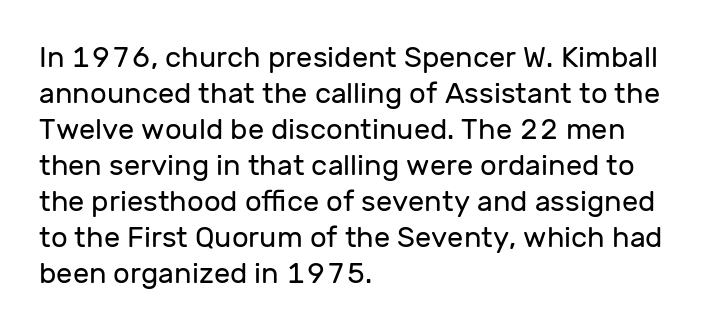
Q: Is the text bold? A: No.
Q: Is the text italic (slanted)? A: No, it is upright.
Q: Is the typeface a serif or a sans-serif typeface? A: Sans-serif.
Q: Is the text underlined? A: No.
Q: How is the paragraph aligned? A: Left-aligned.
Q: Is the spacing between letters normal or unusually wide? A: Normal.
Q: Width (condensed, normal, or wide)? A: Normal.
Q: Stroke contrast? A: Low.
Q: x-height? A: Medium.
Q: Monospaced? A: No.
